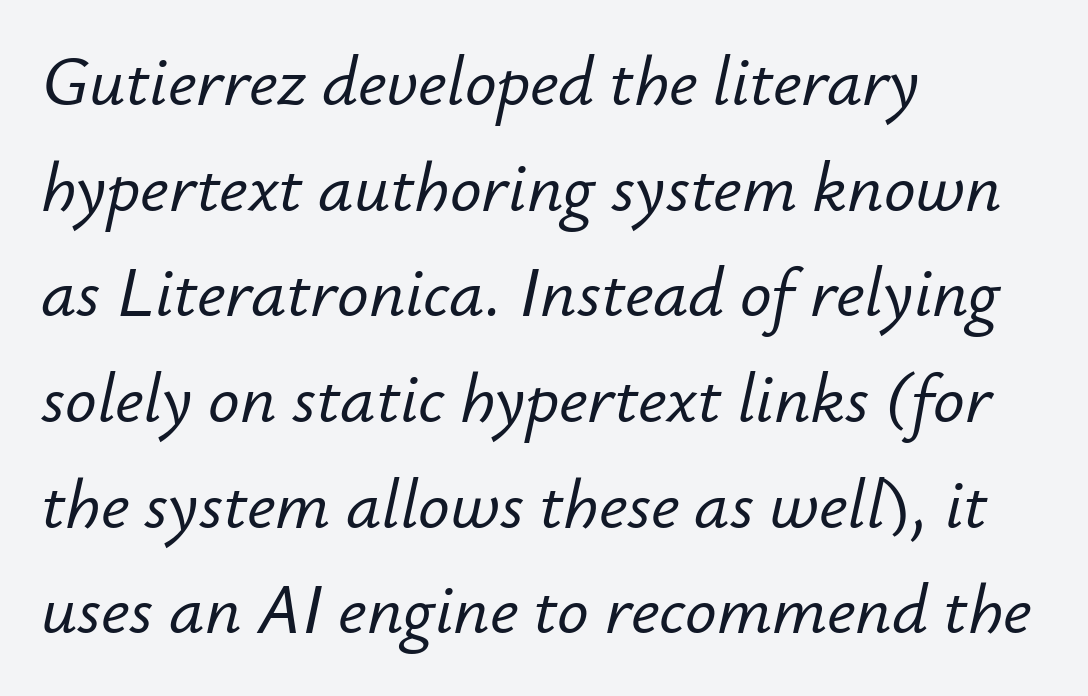
The image shows 70 px text type, italic (leaning right); set left-aligned, normal line spacing (1.51x), normal letter spacing, not underlined; low stroke contrast and a small x-height.
